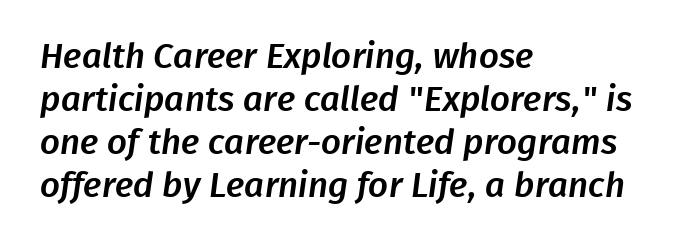
The letters advance in unequal steps, a hallmark of proportional type. Layout note: lines flush left. Each word holds together tightly as a unit, with standard inter-letter gaps. Only glyphs here, with clear space below each row.
